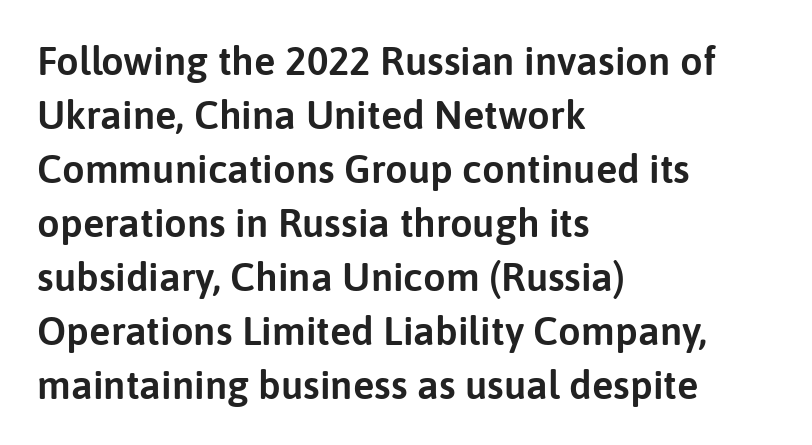
{"serif": "no", "italic": "no", "width": "normal", "stroke_contrast": "low", "x_height": "medium", "monospaced": "no", "underline": "no", "align": "left", "line_spacing": "normal", "line_spacing_ratio": 1.35, "letter_spacing": "normal", "letter_spacing_em": 0.0, "glyph_px": 40}
